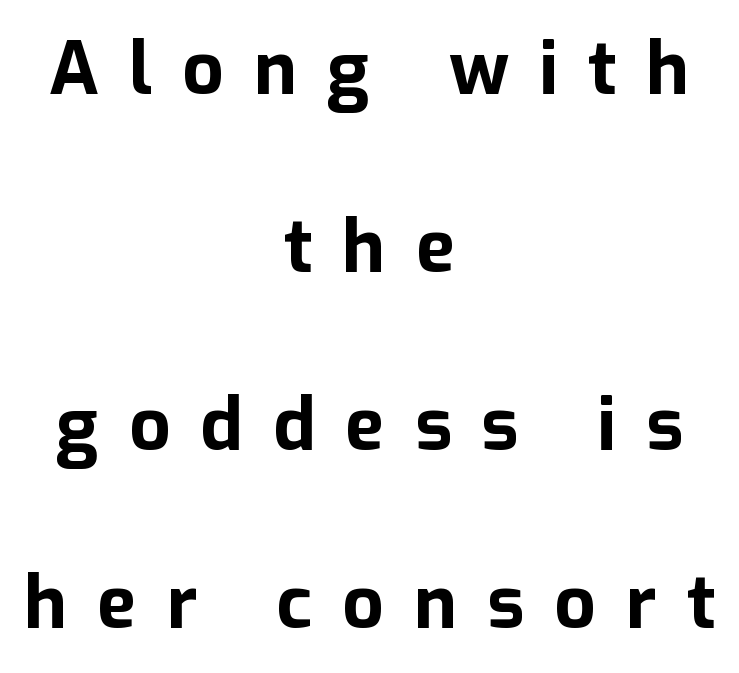
Q: Is the text bold? A: Yes.
Q: Is the text italic (slanted)? A: No, it is upright.
Q: Is the typeface a serif or a sans-serif typeface? A: Sans-serif.
Q: Is the text underlined? A: No.
Q: How is the paragraph aligned? A: Centered.
Q: Is the spacing between letters normal or unusually wide? A: Unusually wide.
Q: Is the spacing between lines tight, normal or loose? A: Loose.
Q: Width (condensed, normal, or wide)? A: Normal.
Q: Stroke contrast? A: Low.
Q: x-height? A: Medium.
Q: Monospaced? A: No.
